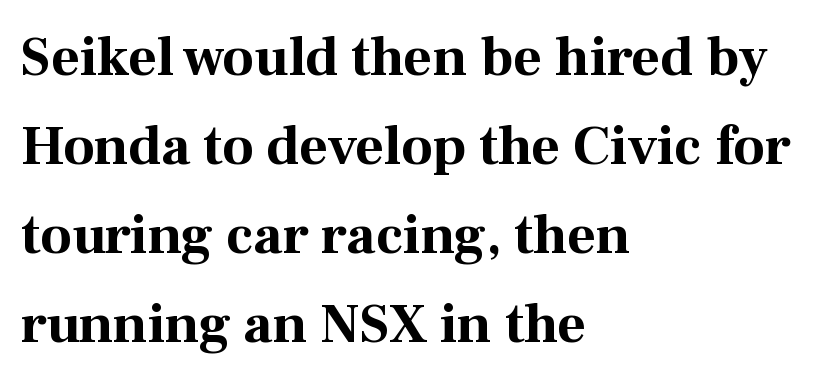
This is heavy type, rendered in bold. Old-style or modern, the face here clearly has serifs. Compared with typical paragraphs, the rows here are spaced about the same. The face used here is proportionally spaced, like ordinary book or web type. The rendering keeps characters at their native spacing. Unmarked baselines from the first word to the last.
